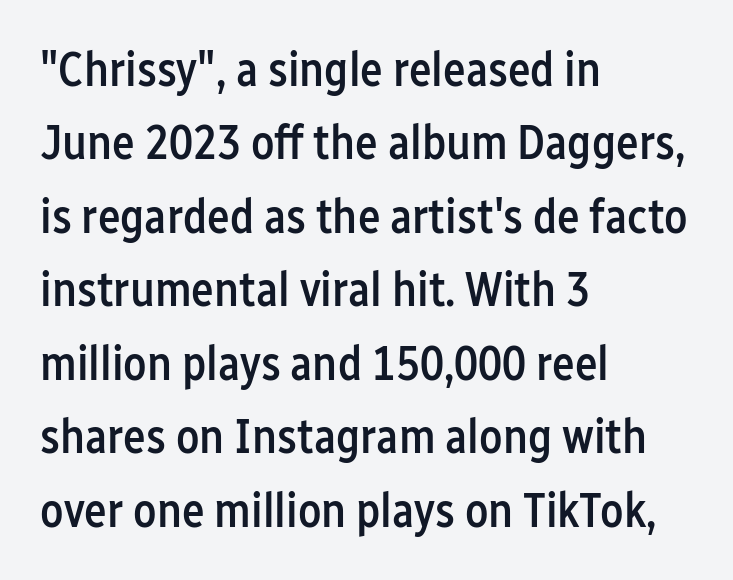
Q: Is the text bold? A: Semi-bold.
Q: Is the text italic (slanted)? A: No, it is upright.
Q: Is the typeface a serif or a sans-serif typeface? A: Sans-serif.
Q: Is the text underlined? A: No.
Q: How is the paragraph aligned? A: Left-aligned.
Q: Is the spacing between letters normal or unusually wide? A: Normal.
Q: Is the spacing between lines tight, normal or loose? A: Normal.
Q: Width (condensed, normal, or wide)? A: Condensed.
Q: Stroke contrast? A: Low.
Q: x-height? A: Medium.
Q: Monospaced? A: No.
